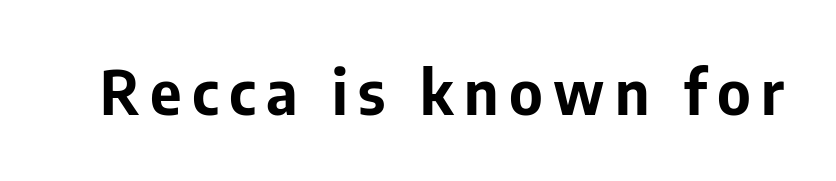
{"serif": "no", "italic": "no", "bold": "yes", "weight": "bold", "width": "normal", "stroke_contrast": "low", "x_height": "medium", "monospaced": "no", "underline": "no", "glyph_px": 61}
